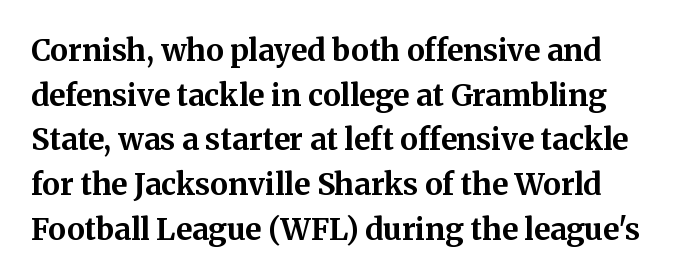
The glyphs have the mass of a bold cut. The paragraph shown leans on its left margin. The glyphs are unaccompanied by any horizontal stroke below them. Default kerning and tracking; the words read as compact shapes. A typesetter would call this proportional, since set widths differ per character.
